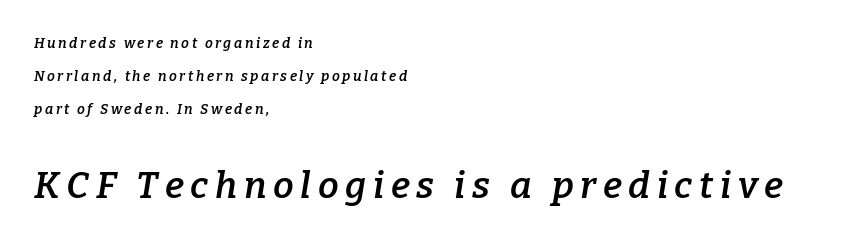
Q: Is the text bold? A: Semi-bold.
Q: Is the text italic (slanted)? A: Yes, it leans right by about 9 degrees.
Q: Is the typeface a serif or a sans-serif typeface? A: Serif.
Q: Is the text underlined? A: No.
Q: How is the paragraph aligned? A: Left-aligned.
Q: Is the spacing between lines tight, normal or loose? A: Loose.
Q: Which block of text is set in a larger size, the first (top) or the second (bottom)? A: The second (bottom) one.
Q: Width (condensed, normal, or wide)? A: Normal.
Q: Stroke contrast? A: Low.
Q: x-height? A: Medium.
Q: Monospaced? A: No.
